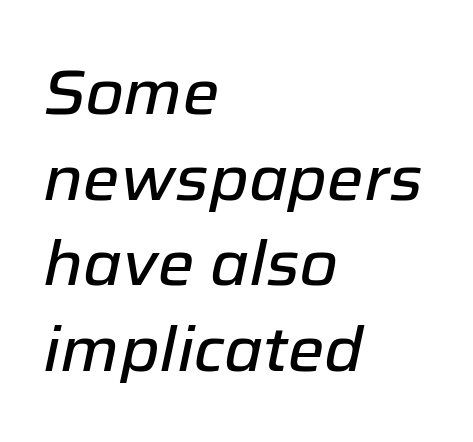
The image shows 62 px text type, italic (leaning right); set left-aligned, normal line spacing (1.38x), normal letter spacing, not underlined; low stroke contrast and a medium x-height.
